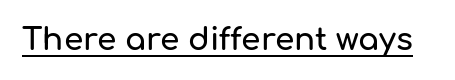
{"serif": "no", "italic": "no", "width": "normal", "stroke_contrast": "low", "x_height": "medium", "monospaced": "no", "underline": "yes", "letter_spacing": "normal", "letter_spacing_em": 0.0, "glyph_px": 31}
